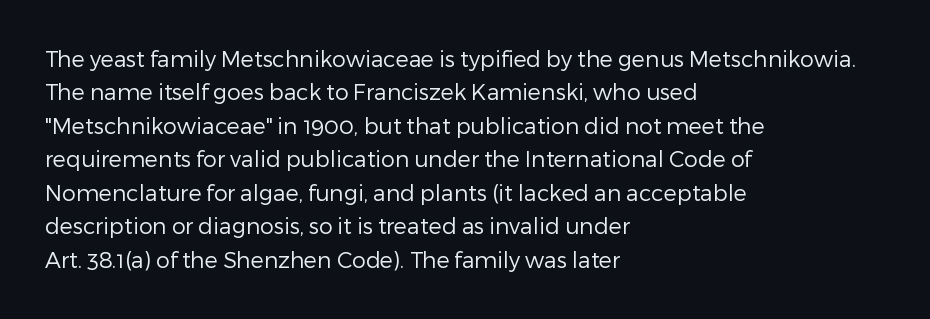
Summary of vertical rhythm: regular, with standard interline spacing. No extra ink here — the face is not bold. Quick note: not italic, upright. Horizontal alignment here is leftward, the default for most running prose.
